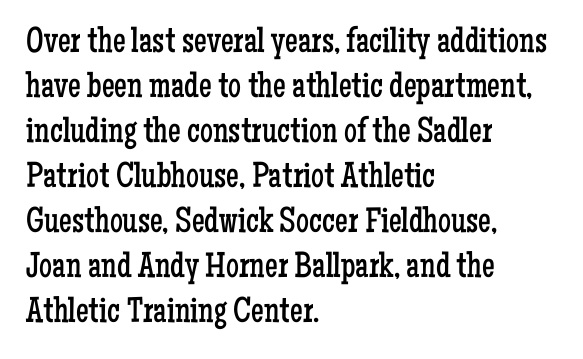
The lines in this sample share a left origin and differ only in where they stop. Unlike a clean sans, this face finishes its strokes with serifs. Designer's note — italics off, roman on. Do the characters align in a grid? No, the font is proportional.
